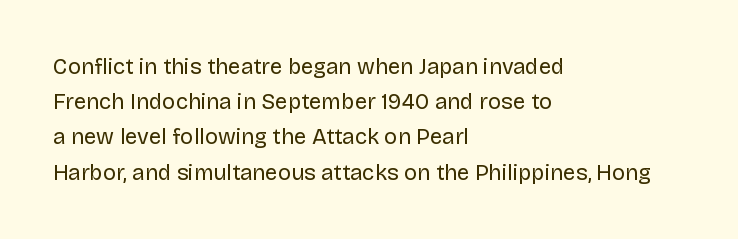
A quiet, ordinary-to-light weight characterises the typeface. Default kerning and tracking; the words read as compact shapes. These lines stack with their left ends in a neat column. The leading is moderate, giving the passage an even texture.
